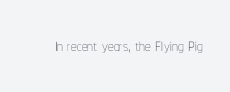
Q: Is the text bold? A: No.
Q: Is the text italic (slanted)? A: No, it is upright.
Q: Is the text underlined? A: No.
Q: Is the spacing between letters normal or unusually wide? A: Normal.
